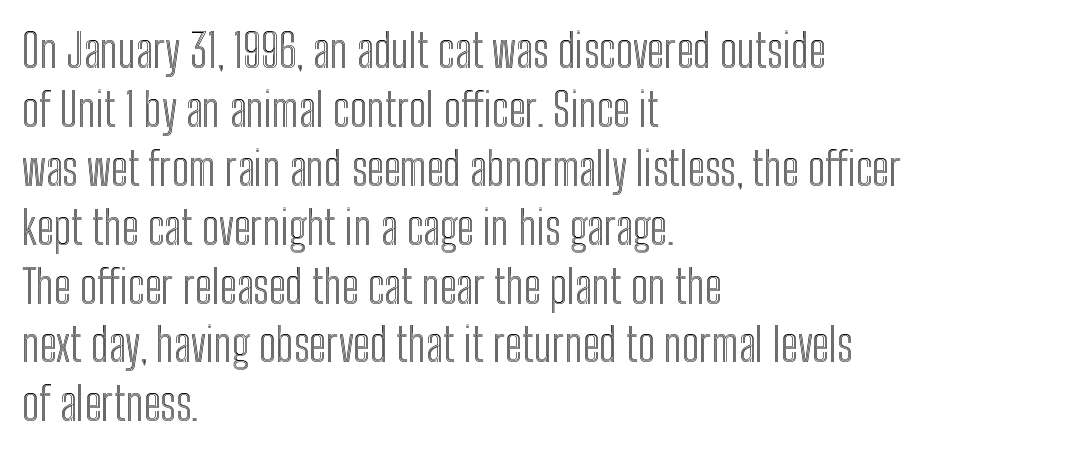
Character widths vary here, with narrow letters taking less room than wide ones. Leftover space on each line is placed entirely after the last word. Compared with typical body copy, the letter spacing here is the same. If you measured baseline to baseline, you'd find a middling distance. The font's upright variant was chosen for this text.
